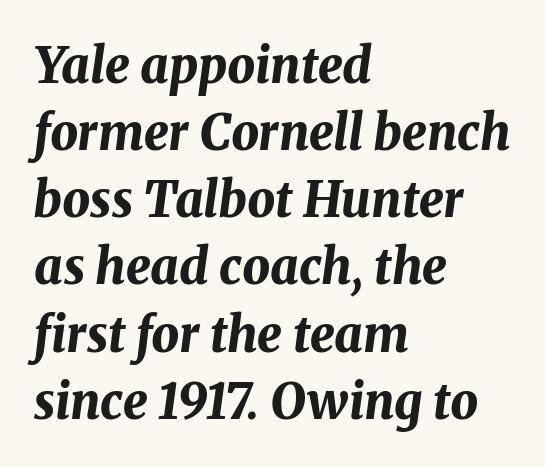
The image shows 49 px bold type, italic (leaning right); set left-aligned, normal line spacing (1.37x), normal letter spacing, not underlined; medium stroke contrast and a medium x-height.
